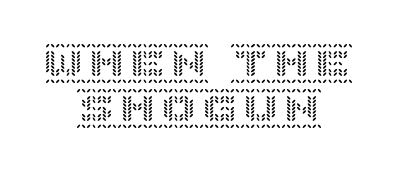
Q: Is the text italic (slanted)? A: No, it is upright.
Q: Is the text underlined? A: No.
Q: How is the paragraph aligned? A: Centered.
Q: Is the spacing between letters normal or unusually wide? A: Normal.
Q: Is the spacing between lines tight, normal or loose? A: Tight.
Q: Width (condensed, normal, or wide)? A: Normal.
Q: x-height? A: Large.
